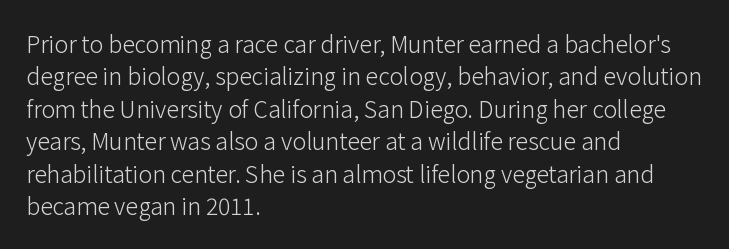
Q: Is the text bold? A: No.
Q: Is the text italic (slanted)? A: No, it is upright.
Q: Is the text underlined? A: No.
Q: How is the paragraph aligned? A: Left-aligned.
Q: Is the spacing between letters normal or unusually wide? A: Normal.
Q: Is the spacing between lines tight, normal or loose? A: Normal.
